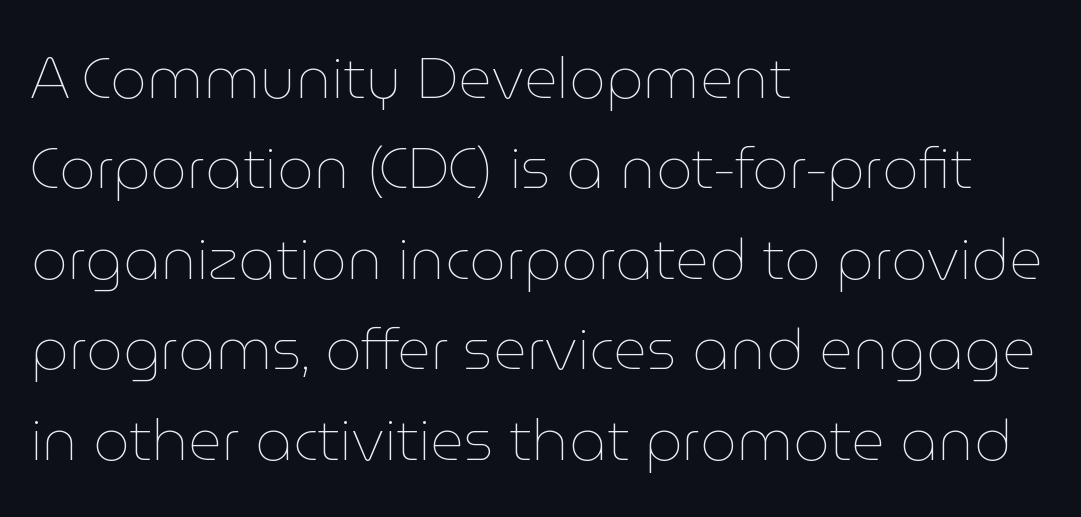
The image shows 58 px thin type, upright; set left-aligned, normal line spacing (1.56x), normal letter spacing, not underlined; low stroke contrast and a medium x-height.
